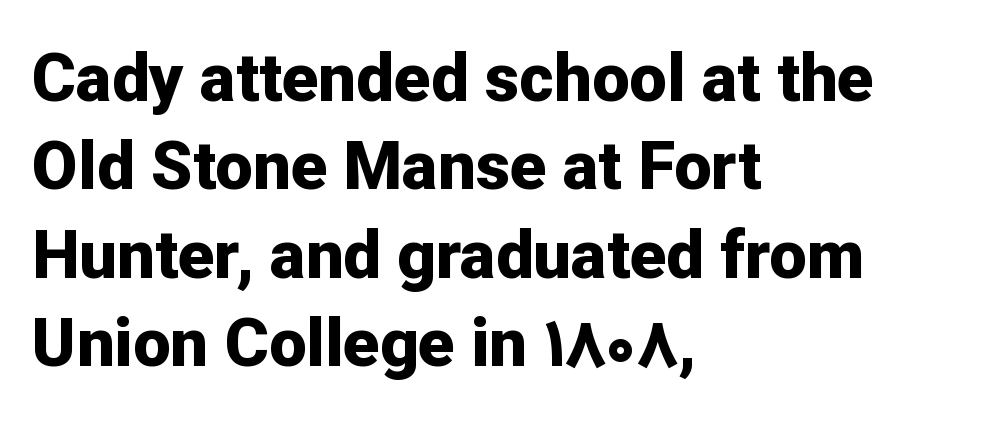
The image shows 67 px bold sans-serif type, upright; set left-aligned, normal line spacing (1.32x), normal letter spacing, not underlined; low stroke contrast and a medium x-height.
